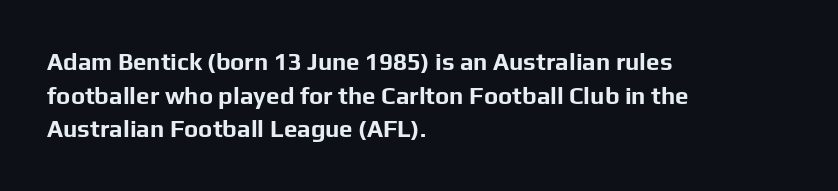
The image shows 24 px bold type, upright; set left-aligned, normal line spacing (1.4x), normal letter spacing, not underlined.
